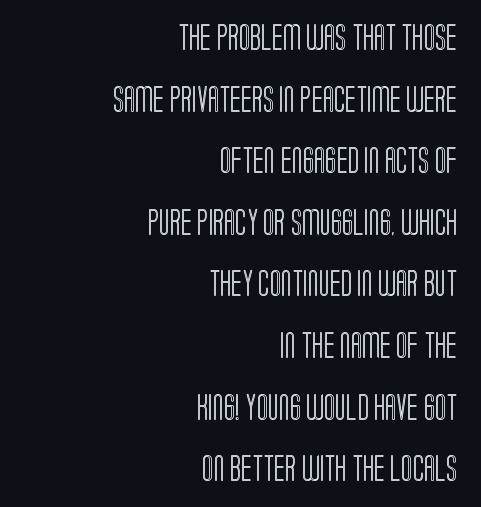
Every row of glyphs terminates at an identical x-position on the right. You can tell it's not italic because the verticals are truly vertical. Quick note: interline space is abundant. Unmarked baselines from the first word to the last. The horizontal fit of the characters is conventional and even.
